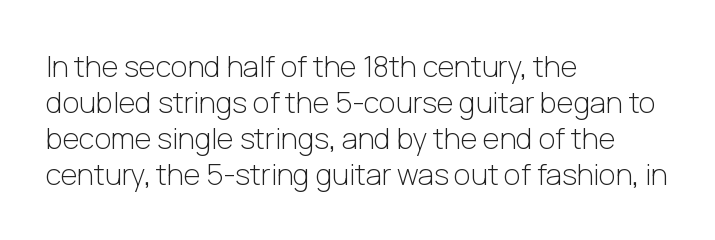
{"serif": "no", "italic": "no", "bold": "no", "weight": "light", "width": "normal", "stroke_contrast": "low", "x_height": "medium", "monospaced": "no", "underline": "no", "align": "left", "line_spacing_ratio": 1.24, "letter_spacing": "normal", "letter_spacing_em": 0.0, "glyph_px": 29}
